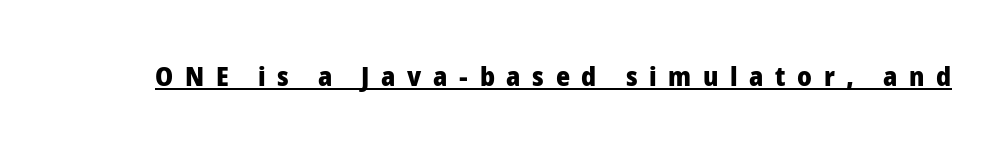
{"italic": "no", "bold": "yes", "underline": "yes", "letter_spacing": "wide", "letter_spacing_em": 0.43, "glyph_px": 27}
